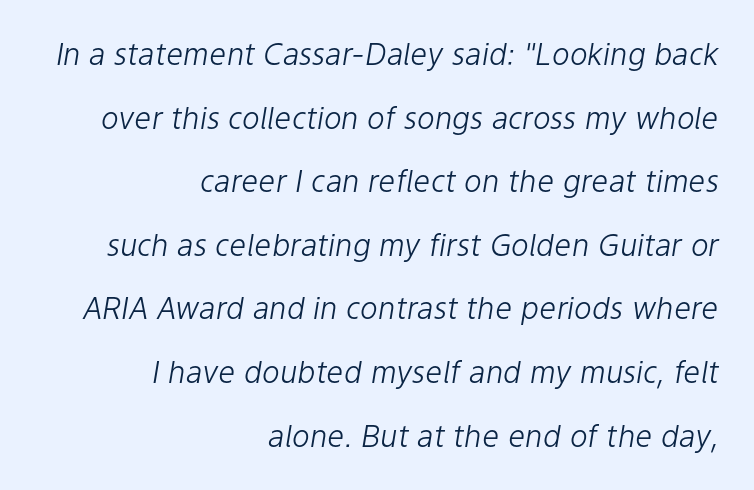
{"italic": "yes", "lean": "right", "slant_degrees": 9, "bold": "no", "weight": "light", "width": "normal", "stroke_contrast": "low", "x_height": "medium", "monospaced": "no", "underline": "no", "align": "right", "line_spacing": "loose", "line_spacing_ratio": 2.12, "letter_spacing": "normal", "letter_spacing_em": 0.0, "glyph_px": 30}
